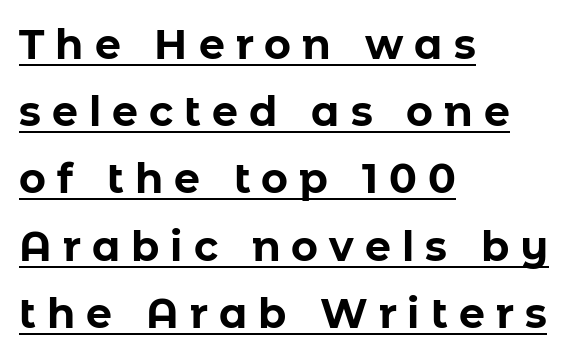
Caption: multi-line text, flush left, ragged right. Caption: expanded tracking, letters set apart. Bold? Absolutely — the strokes are thick and heavy. Think of a printed novel: that variable character pitch is what you see here. Vertically, the passage feels balanced, rows spaced as you'd expect.
